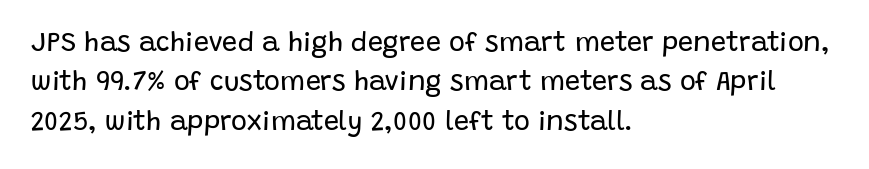
Quick note: not italic, upright. Is the stroke heavy? The answer is a plain regular-or-lighter. The setting favours the left margin, as ordinary paragraphs usually do. Has an underline been added? It has not. Tracking here is standard; glyphs follow each other at the usual distance. Line spacing here is normal.
